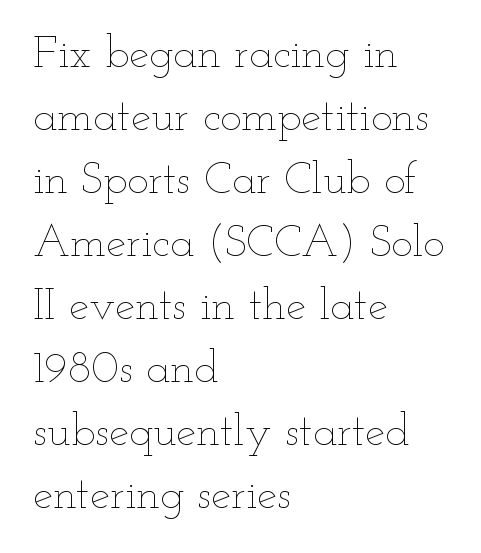
Varying glyph widths throughout — classic text-font behaviour. Rows of type keep a routine distance in the vertical direction. The characters are drawn with everyday or finer stroke widths. Is there any slant? The stems are plumb. The specimen omits any rule beneath the text block's lines.
